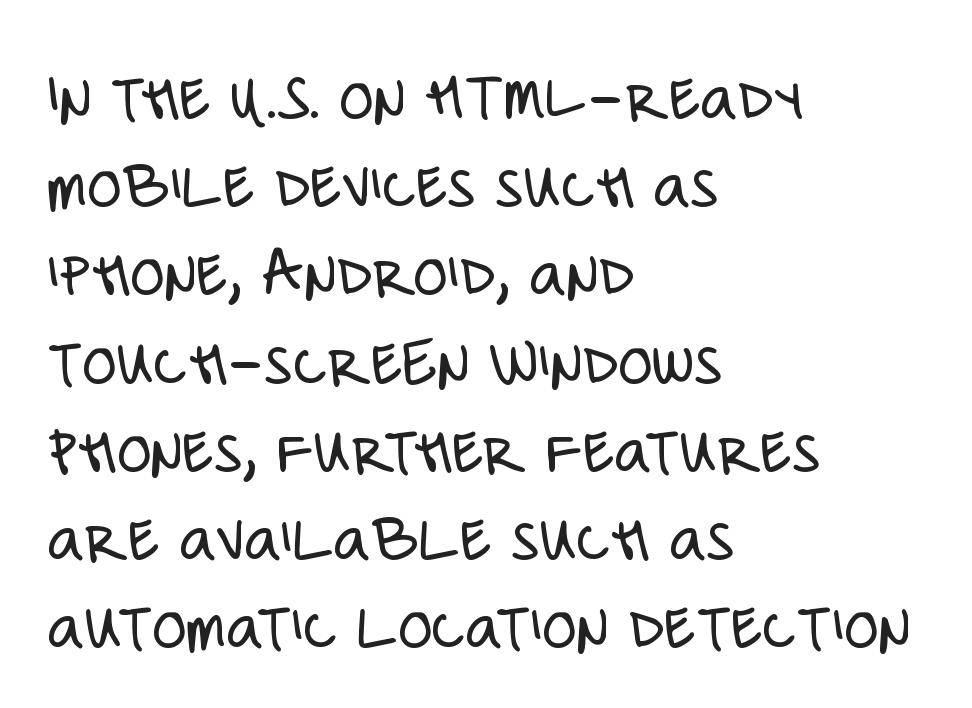
{"serif": "no", "italic": "no", "bold": "no", "weight": "light", "width": "condensed", "stroke_contrast": "low", "x_height": "large", "monospaced": "no", "underline": "no", "align": "left", "line_spacing": "normal", "line_spacing_ratio": 1.26, "letter_spacing": "normal", "letter_spacing_em": 0.0, "glyph_px": 70}
